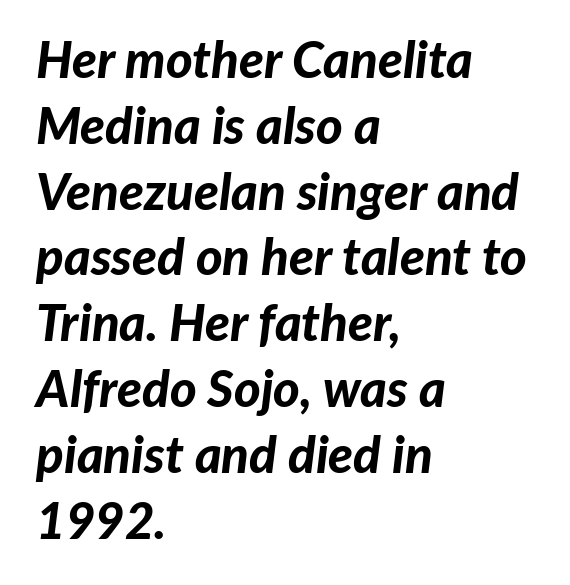
{"italic": "yes", "lean": "right", "slant_degrees": 7, "bold": "yes", "weight": "bold", "width": "normal", "stroke_contrast": "low", "x_height": "medium", "monospaced": "no", "underline": "no", "align": "left", "line_spacing": "normal", "line_spacing_ratio": 1.29, "letter_spacing": "normal", "letter_spacing_em": 0.0, "glyph_px": 51}
